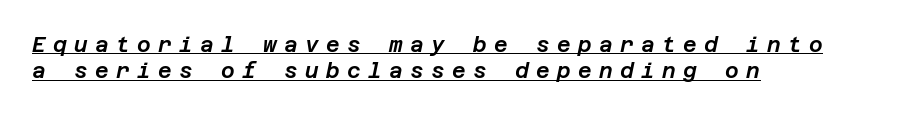
If you measured baseline to baseline, you'd find a middling distance. The setting favours the left margin, as ordinary paragraphs usually do. There's an unmistakable incline to the writing here. Each word looks stretched out because of the extra space between its letters. This is underlined copy, the kind a proofreader might mark for attention.
